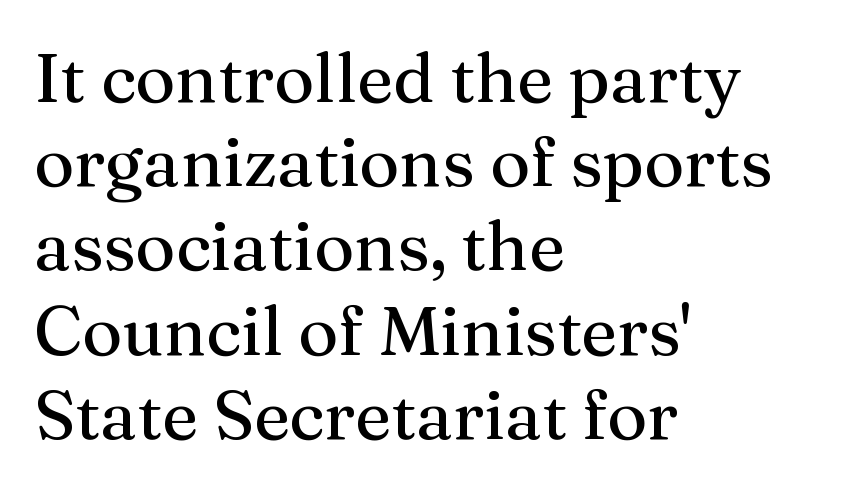
To sum up the face: it has serifs. Any mark beneath the type? The region is blank. Do the letters lean? They stand straight. Words appear dense and cohesive because spacing is normal. One-word summary of the alignment: left. Looks like regular typesetting: each glyph gets only the width it needs.
